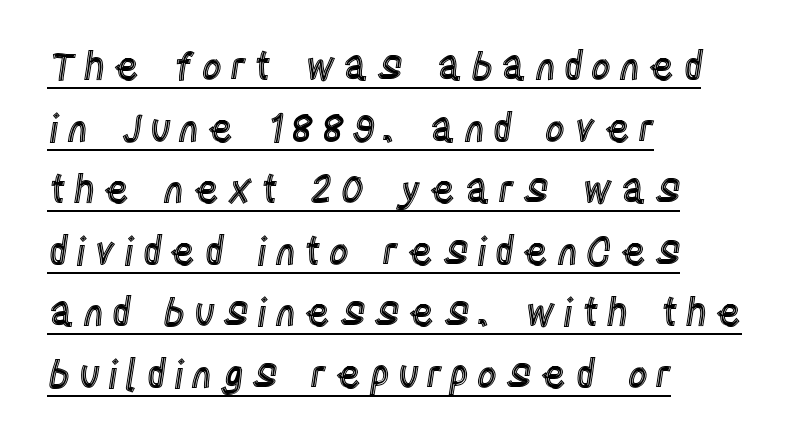
Think of a printed novel: that variable character pitch is what you see here. Is there an underline? Yes — a line sits under the letters. A student would call this left alignment; a typographer would say flush left, rag right. If you measured baseline to baseline, you'd find a middling distance.
